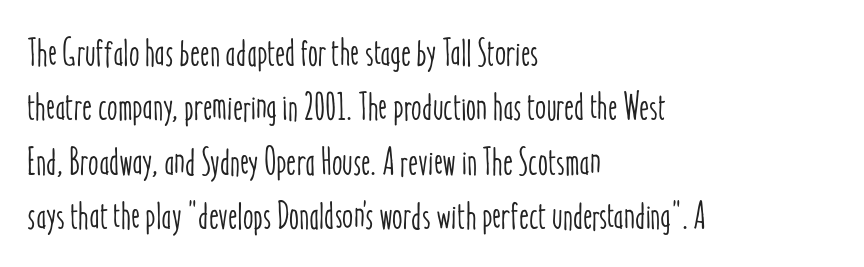
Q: Is the text italic (slanted)? A: No, it is upright.
Q: Is the text underlined? A: No.
Q: How is the paragraph aligned? A: Left-aligned.
Q: Is the spacing between letters normal or unusually wide? A: Normal.
Q: Is the spacing between lines tight, normal or loose? A: Normal.
Q: Width (condensed, normal, or wide)? A: Condensed.
Q: Stroke contrast? A: Low.
Q: x-height? A: Medium.
Q: Monospaced? A: No.
